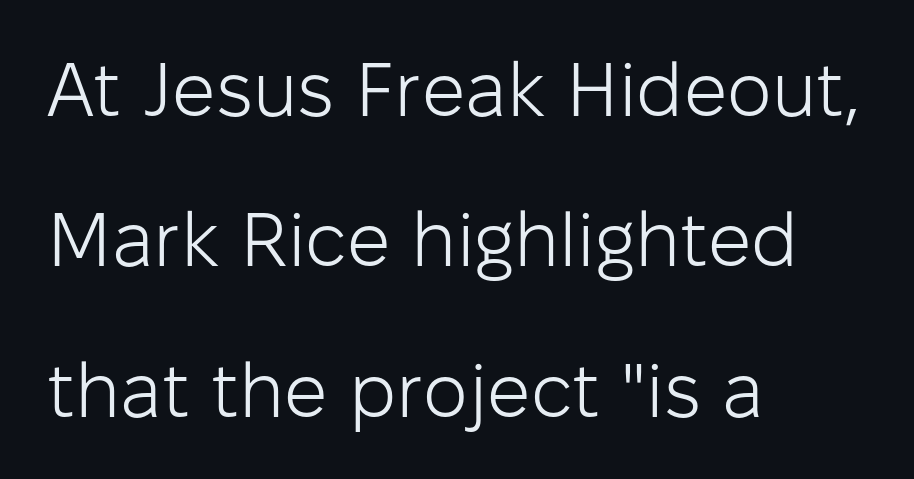
{"serif": "no", "italic": "no", "bold": "no", "weight": "light", "width": "normal", "stroke_contrast": "low", "x_height": "medium", "monospaced": "no", "underline": "no", "align": "left", "line_spacing": "loose", "line_spacing_ratio": 1.98, "letter_spacing": "normal", "letter_spacing_em": 0.0, "glyph_px": 76}
